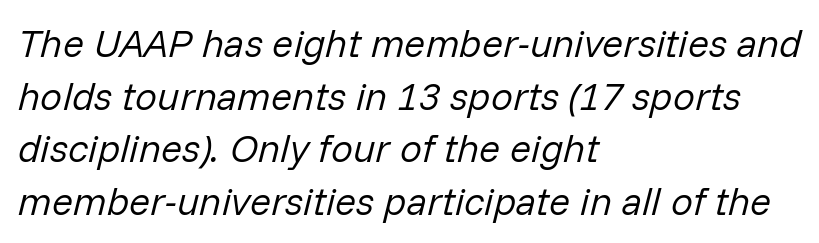
Q: Is the text bold? A: No.
Q: Is the text italic (slanted)? A: Yes, it leans right by about 14 degrees.
Q: Is the text underlined? A: No.
Q: How is the paragraph aligned? A: Left-aligned.
Q: Is the spacing between letters normal or unusually wide? A: Normal.
Q: Is the spacing between lines tight, normal or loose? A: Normal.
Q: Width (condensed, normal, or wide)? A: Normal.
Q: Stroke contrast? A: Low.
Q: x-height? A: Medium.
Q: Monospaced? A: No.
